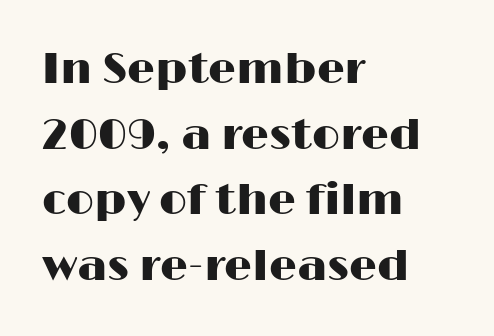
{"serif": "no", "italic": "no", "width": "wide", "stroke_contrast": "high", "x_height": "medium", "monospaced": "no", "underline": "no", "align": "left", "line_spacing": "normal", "line_spacing_ratio": 1.49, "letter_spacing": "normal", "letter_spacing_em": 0.0, "glyph_px": 44}
